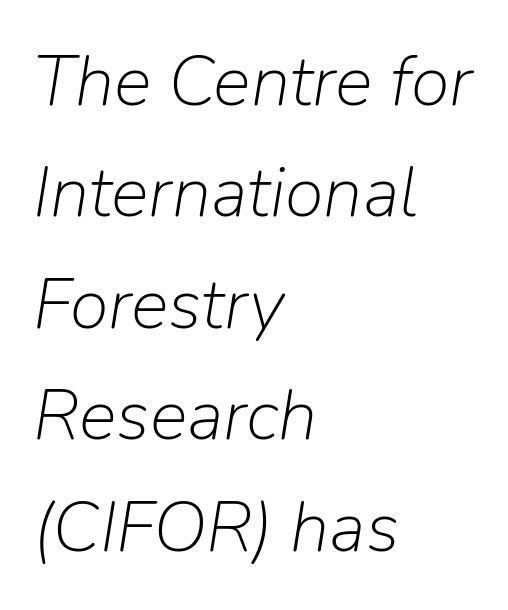
The image shows 71 px light type, italic (leaning right); set left-aligned, normal line spacing (1.57x), normal letter spacing, not underlined; low stroke contrast and a medium x-height.
